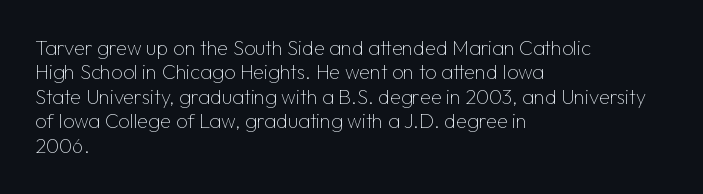
{"italic": "no", "bold": "no", "underline": "no", "align": "left", "line_spacing_ratio": 1.22, "letter_spacing": "normal", "letter_spacing_em": 0.0, "glyph_px": 20}
